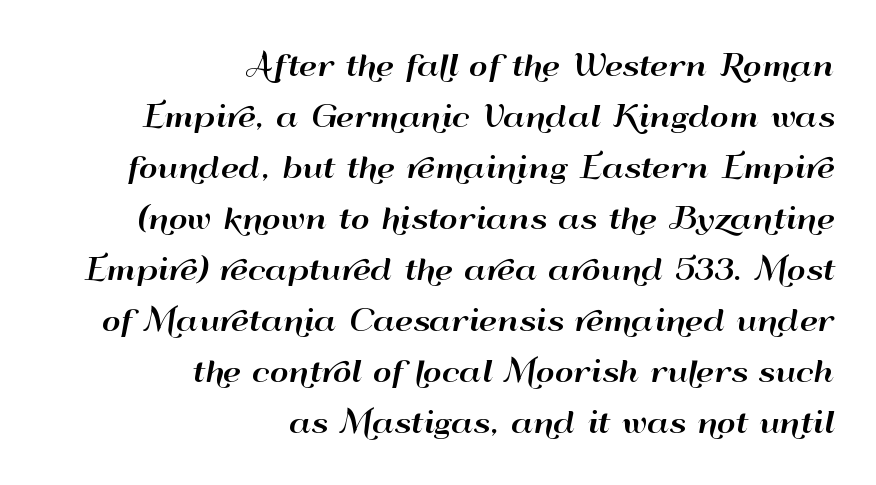
Q: Is the text italic (slanted)? A: Yes.
Q: Is the typeface a serif or a sans-serif typeface? A: Sans-serif.
Q: Is the text underlined? A: No.
Q: How is the paragraph aligned? A: Right-aligned.
Q: Is the spacing between letters normal or unusually wide? A: Normal.
Q: Width (condensed, normal, or wide)? A: Wide.
Q: Stroke contrast? A: High.
Q: x-height? A: Small.
Q: Monospaced? A: No.
